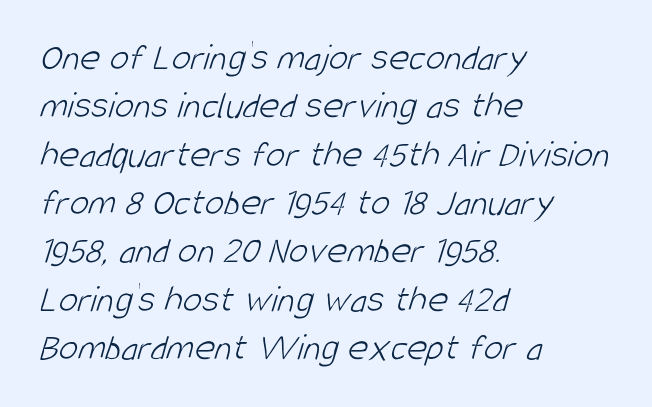
Q: Is the text bold? A: No.
Q: Is the typeface a serif or a sans-serif typeface? A: Sans-serif.
Q: Is the text underlined? A: No.
Q: How is the paragraph aligned? A: Left-aligned.
Q: Is the spacing between letters normal or unusually wide? A: Normal.
Q: Width (condensed, normal, or wide)? A: Condensed.
Q: Stroke contrast? A: Low.
Q: x-height? A: Large.
Q: Monospaced? A: No.
